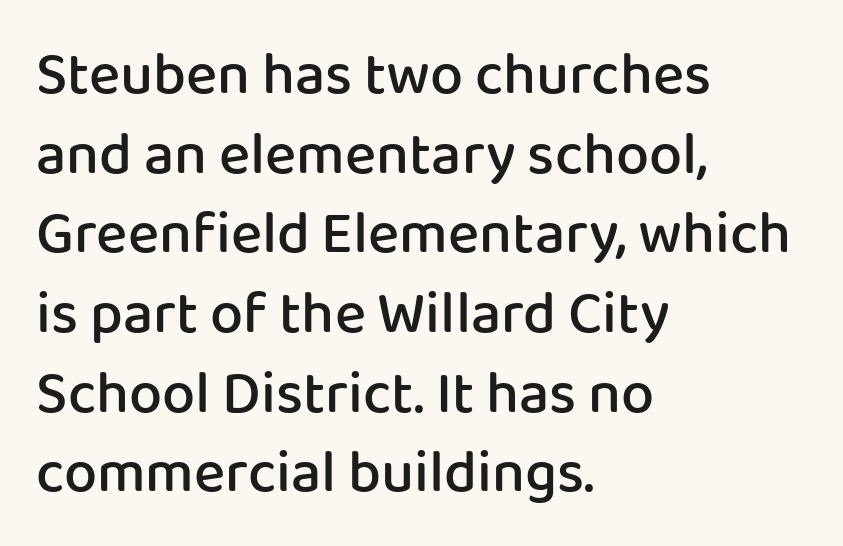
Default kerning and tracking; the words read as compact shapes. Notice the strokes are somewhat thickened but not fully heavy: this is a semibold. Looks like regular typesetting: each glyph gets only the width it needs. All the whitespace from short lines collects on the right. Notice how descenders clear the ascenders below comfortably — that's standard leading. Quick note: underline off.
